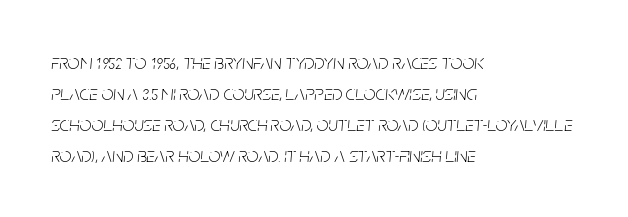
The image shows 21 px text type, italic (leaning right); set left-aligned, normal line spacing (1.47x), normal letter spacing, not underlined.
